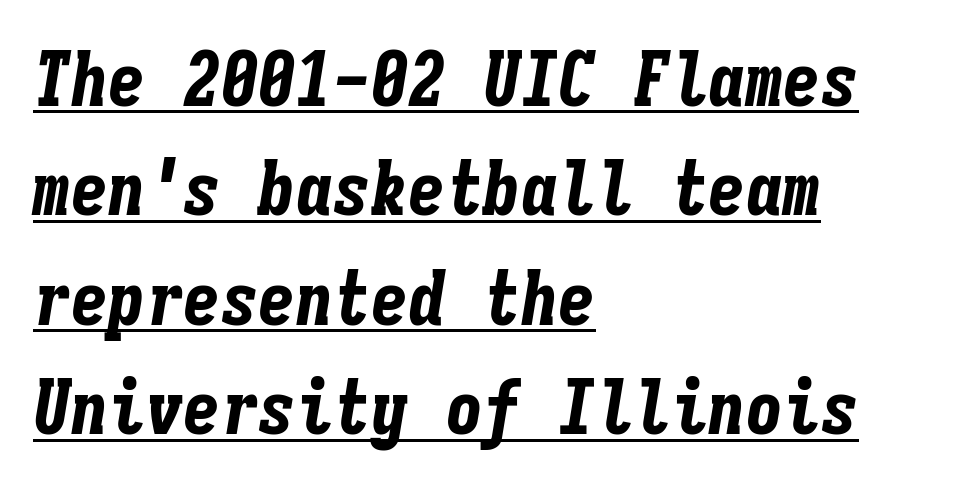
{"italic": "yes", "lean": "right", "slant_degrees": 9, "bold": "yes", "weight": "bold", "width": "condensed", "stroke_contrast": "low", "x_height": "medium", "monospaced": "yes", "underline": "yes", "align": "left", "line_spacing": "normal", "line_spacing_ratio": 1.46, "letter_spacing": "normal", "letter_spacing_em": 0.0, "glyph_px": 75}
